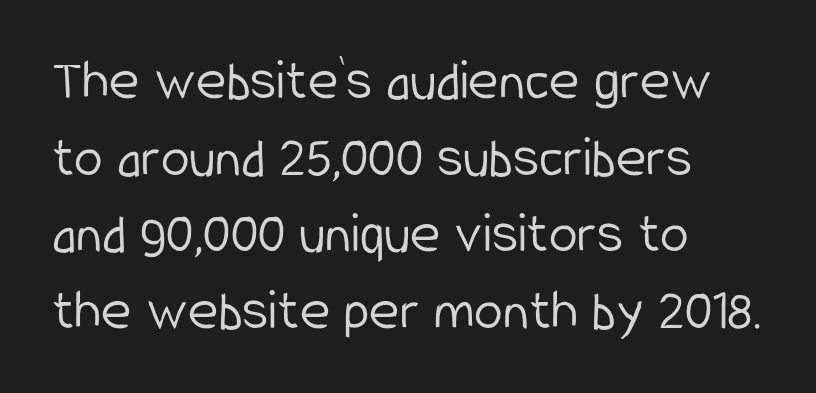
The image shows 58 px light, condensed sans-serif type, upright; set left-aligned, normal line spacing (1.32x), normal letter spacing, not underlined; low stroke contrast and a medium x-height.
